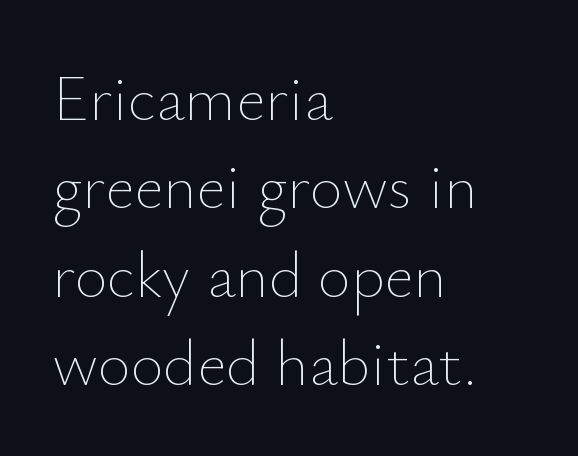
Q: Is the text bold? A: No.
Q: Is the text italic (slanted)? A: No, it is upright.
Q: Is the text underlined? A: No.
Q: How is the paragraph aligned? A: Left-aligned.
Q: Is the spacing between letters normal or unusually wide? A: Normal.
Q: Is the spacing between lines tight, normal or loose? A: Normal.
Q: Width (condensed, normal, or wide)? A: Normal.
Q: Stroke contrast? A: Low.
Q: x-height? A: Small.
Q: Monospaced? A: No.
